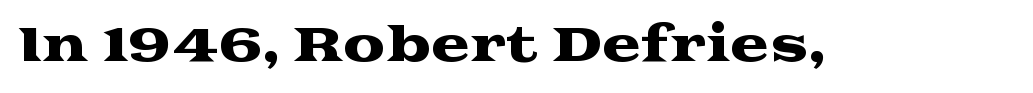
{"serif": "yes", "italic": "no", "width": "wide", "stroke_contrast": "medium", "x_height": "medium", "monospaced": "no", "underline": "no", "letter_spacing": "normal", "letter_spacing_em": 0.0, "glyph_px": 47}
